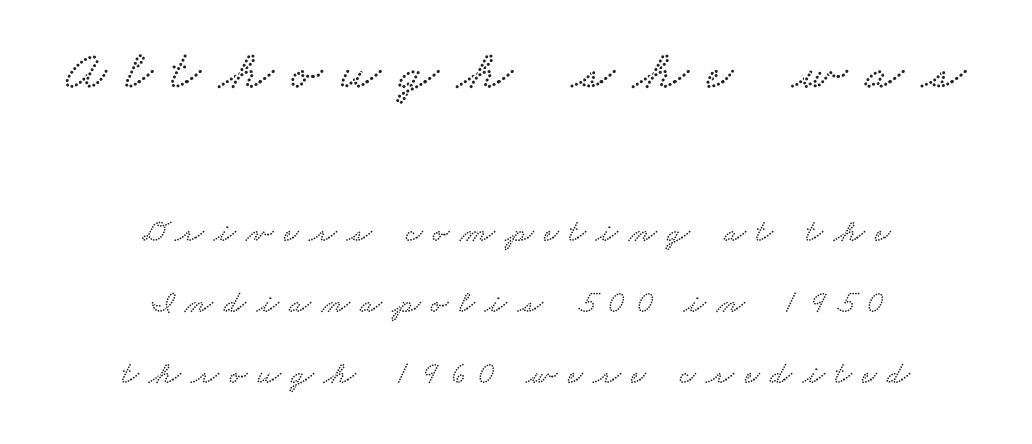
The image shows 56 px wide serif type; set centered, loose line spacing (2.23x), unusually wide letter spacing (+0.33 em), not underlined; the first (top) block is 1.75x larger; low stroke contrast and a small x-height.
